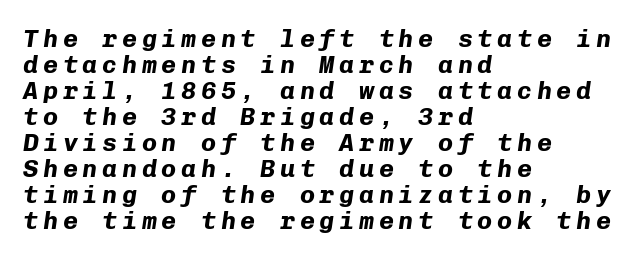
Q: Is the text bold? A: Yes.
Q: Is the text italic (slanted)? A: Yes, it leans right by about 8 degrees.
Q: Is the text underlined? A: No.
Q: How is the paragraph aligned? A: Left-aligned.
Q: Is the spacing between lines tight, normal or loose? A: Tight.
